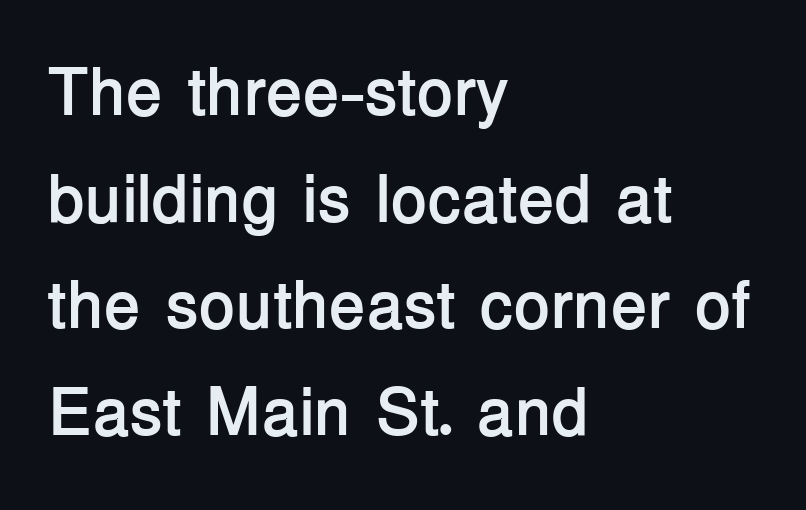
The image shows 67 px semibold sans-serif type, upright; set left-aligned, normal line spacing (1.59x), normal letter spacing, not underlined; low stroke contrast and a medium x-height.
